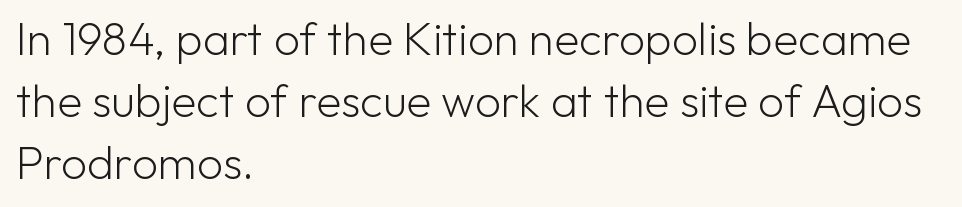
{"serif": "no", "italic": "no", "bold": "no", "weight": "light", "width": "normal", "stroke_contrast": "low", "x_height": "medium", "monospaced": "no", "underline": "no", "align": "left", "line_spacing": "normal", "line_spacing_ratio": 1.35, "letter_spacing": "normal", "letter_spacing_em": 0.0, "glyph_px": 46}
